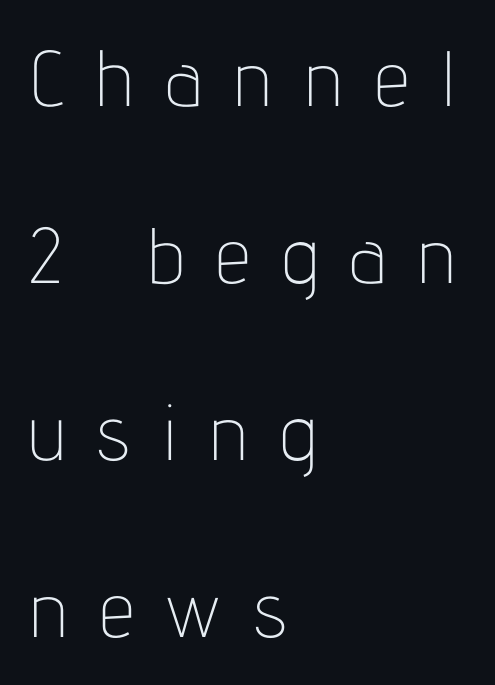
{"serif": "no", "italic": "no", "bold": "no", "weight": "thin", "width": "condensed", "stroke_contrast": "low", "x_height": "medium", "monospaced": "no", "underline": "no", "align": "left", "line_spacing": "loose", "line_spacing_ratio": 2.24, "letter_spacing": "wide", "letter_spacing_em": 0.4, "glyph_px": 79}
